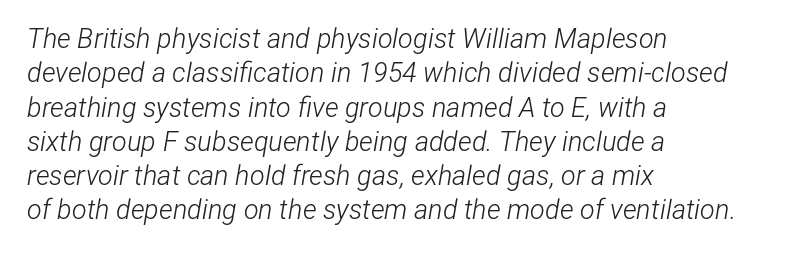
The image shows 27 px text type, italic (leaning right); set left-aligned, normal line spacing (1.27x), normal letter spacing, not underlined.
